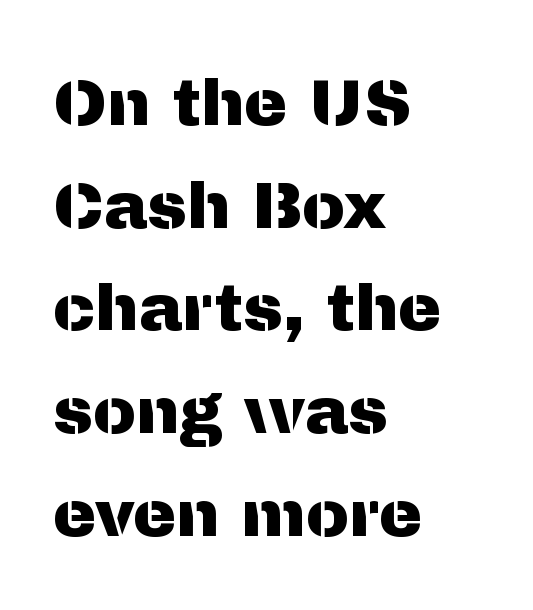
{"serif": "no", "italic": "no", "width": "normal", "stroke_contrast": "medium", "x_height": "medium", "monospaced": "no", "underline": "no", "align": "left", "line_spacing": "normal", "line_spacing_ratio": 1.58, "letter_spacing": "normal", "letter_spacing_em": 0.0, "glyph_px": 65}
